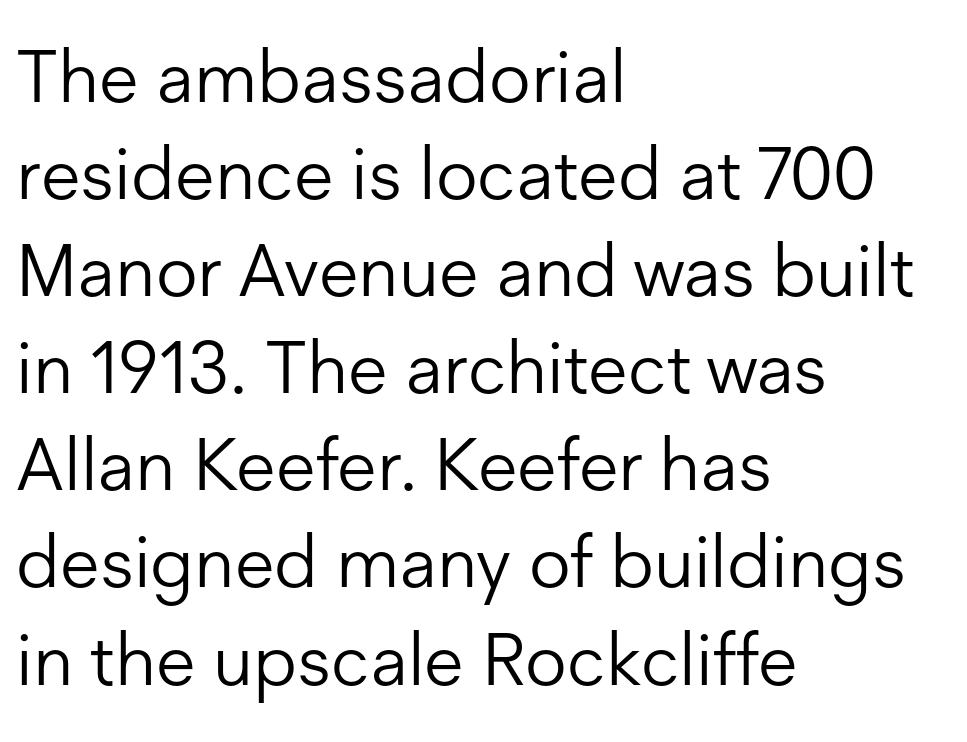
Lines of text with bare space underneath. Caption: face not bold, strokes unweighted. The ragged edge is on the right, which tells us the setting is flush left. This is the regular roman posture of the typeface. The passage shown stacks its lines at a standard gap.
